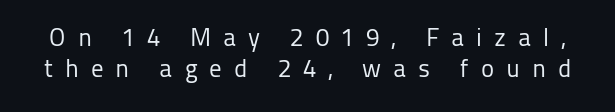
Q: Is the text bold? A: No.
Q: Is the text italic (slanted)? A: No, it is upright.
Q: Is the text underlined? A: No.
Q: Is the spacing between letters normal or unusually wide? A: Unusually wide.
Q: Is the spacing between lines tight, normal or loose? A: Normal.
